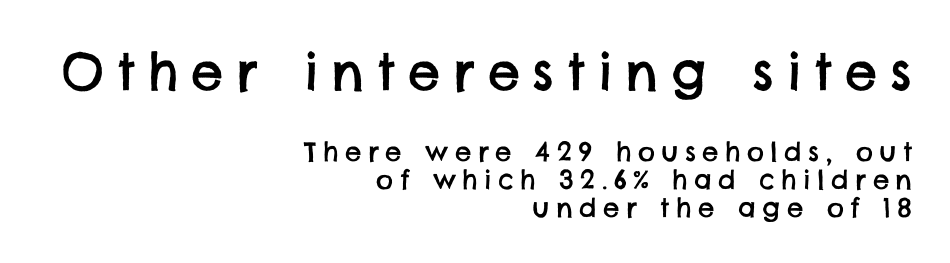
The image shows 51 px sans-serif type; set right-aligned, tight line spacing (1.08x), unusually wide letter spacing (+0.25 em), not underlined; the first (top) block is 1.96x larger; low stroke contrast and a large x-height.
